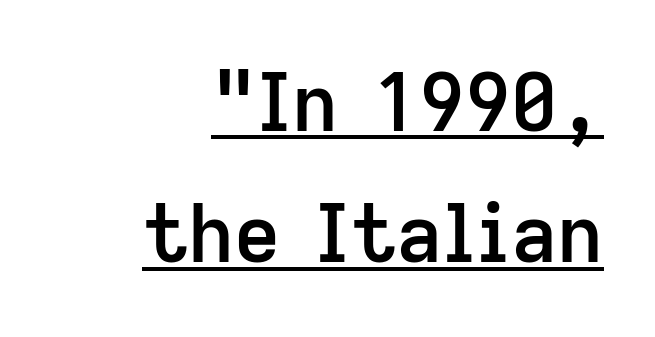
Q: Is the text bold? A: Semi-bold.
Q: Is the text italic (slanted)? A: No, it is upright.
Q: Is the typeface a serif or a sans-serif typeface? A: Sans-serif.
Q: Is the text underlined? A: Yes.
Q: How is the paragraph aligned? A: Right-aligned.
Q: Is the spacing between letters normal or unusually wide? A: Normal.
Q: Is the spacing between lines tight, normal or loose? A: Normal.
Q: Width (condensed, normal, or wide)? A: Normal.
Q: Stroke contrast? A: Low.
Q: x-height? A: Medium.
Q: Monospaced? A: No.
